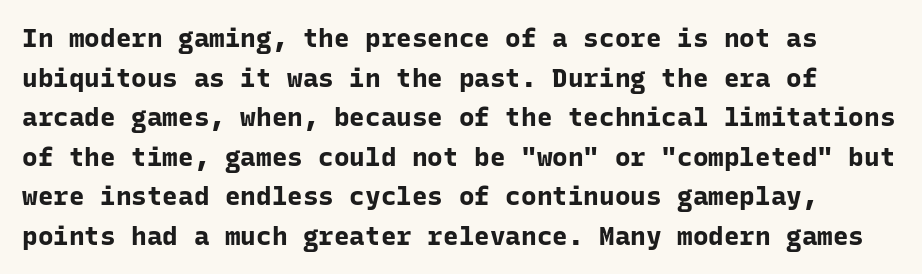
Weight check: bold — yes, fully. The string is rendered with underlining switched off. A typesetter would mark this as roman, not italic. You could call the tracking neutral — neither tight nor loose. Evenly set lines give the paragraph a standard silhouette.
